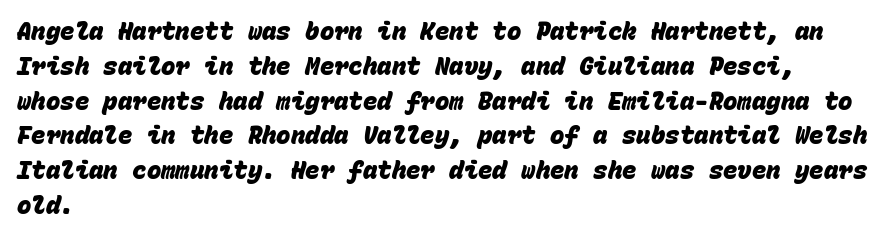
The image shows 24 px bold type; set left-aligned, normal line spacing (1.45x), normal letter spacing, not underlined.
